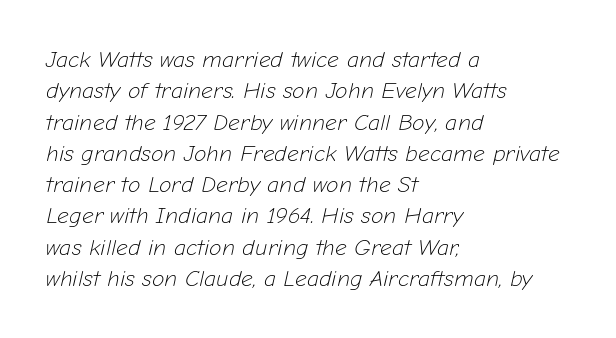
The image shows 23 px text type, italic (leaning right); set left-aligned, normal line spacing (1.36x), normal letter spacing, not underlined.
